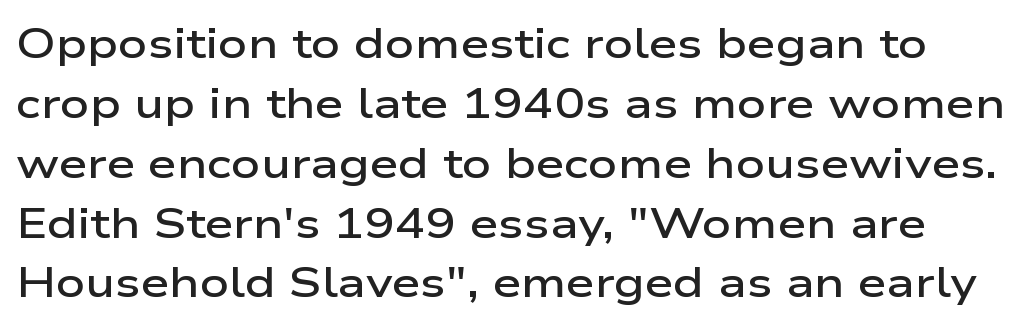
The image shows 41 px semibold, wide sans-serif type, upright; set normal line spacing (1.46x), normal letter spacing, not underlined; low stroke contrast and a medium x-height.
